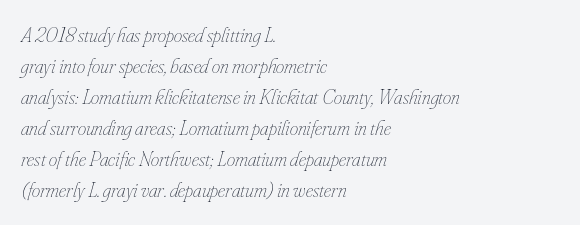
Q: Is the text bold? A: No.
Q: Is the text italic (slanted)? A: Yes, it leans right by about 16 degrees.
Q: Is the text underlined? A: No.
Q: How is the paragraph aligned? A: Left-aligned.
Q: Is the spacing between letters normal or unusually wide? A: Normal.
Q: Is the spacing between lines tight, normal or loose? A: Normal.
